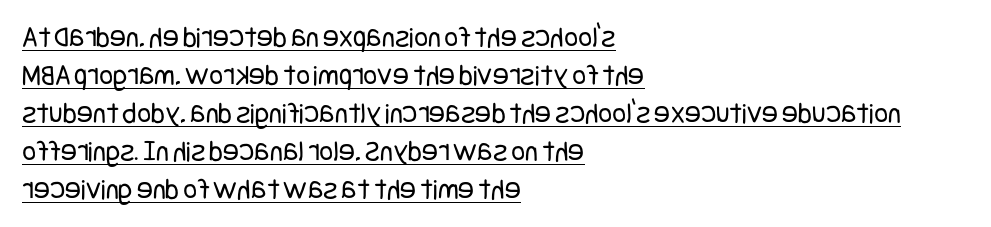
{"serif": "no", "italic": "no", "bold": "no", "weight": "regular", "width": "condensed", "stroke_contrast": "low", "x_height": "large", "underline": "yes", "align": "left", "line_spacing": "normal", "line_spacing_ratio": 1.27, "letter_spacing": "normal", "letter_spacing_em": 0.0, "glyph_px": 30}
